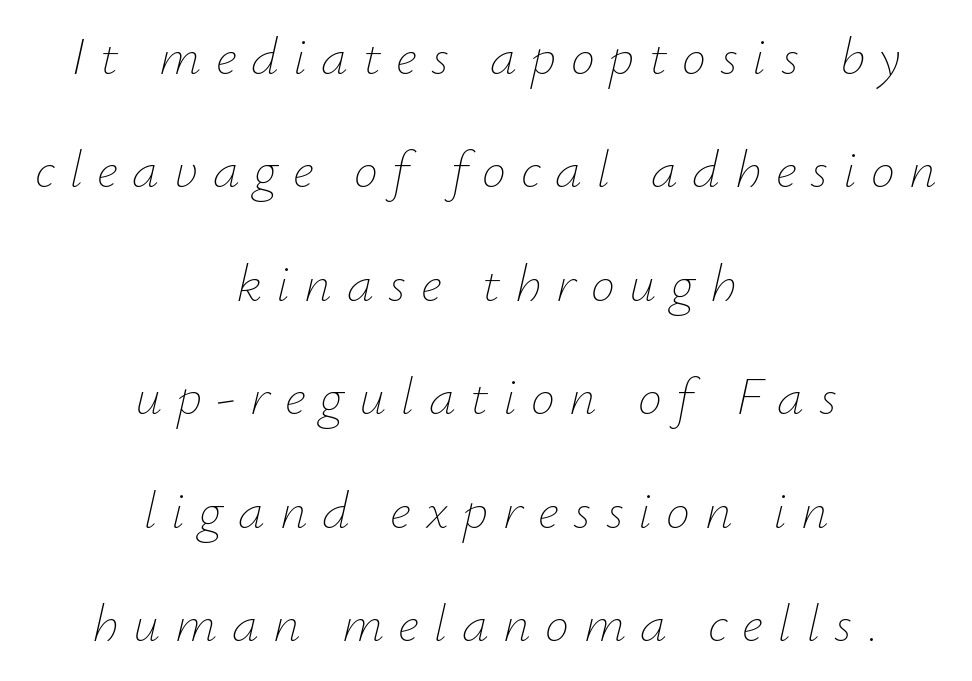
{"italic": "yes", "lean": "right", "slant_degrees": 12, "bold": "no", "weight": "thin", "width": "normal", "stroke_contrast": "low", "x_height": "small", "monospaced": "no", "underline": "no", "align": "center", "line_spacing": "loose", "line_spacing_ratio": 2.1, "letter_spacing": "wide", "letter_spacing_em": 0.27, "glyph_px": 54}
